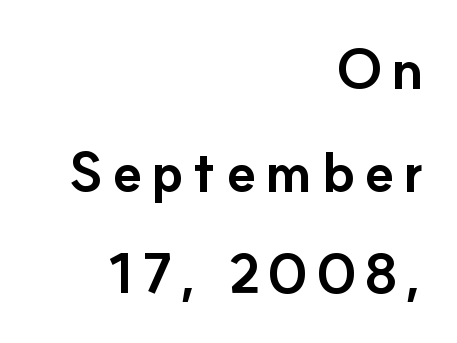
Q: Is the text bold? A: Yes.
Q: Is the text italic (slanted)? A: No, it is upright.
Q: Is the typeface a serif or a sans-serif typeface? A: Sans-serif.
Q: Is the text underlined? A: No.
Q: How is the paragraph aligned? A: Right-aligned.
Q: Is the spacing between lines tight, normal or loose? A: Loose.
Q: Width (condensed, normal, or wide)? A: Normal.
Q: Stroke contrast? A: Low.
Q: x-height? A: Small.
Q: Monospaced? A: No.
